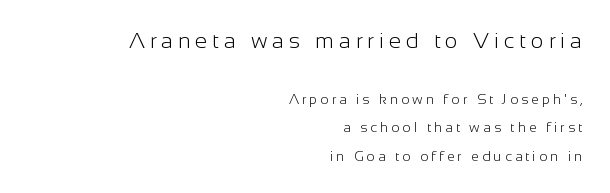
{"italic": "no", "bold": "no", "underline": "no", "align": "right", "line_spacing": "loose", "line_spacing_ratio": 2.05, "letter_spacing": "wide", "letter_spacing_em": 0.22, "larger_block": "first", "size_ratio": 1.57, "glyph_px": 22}
